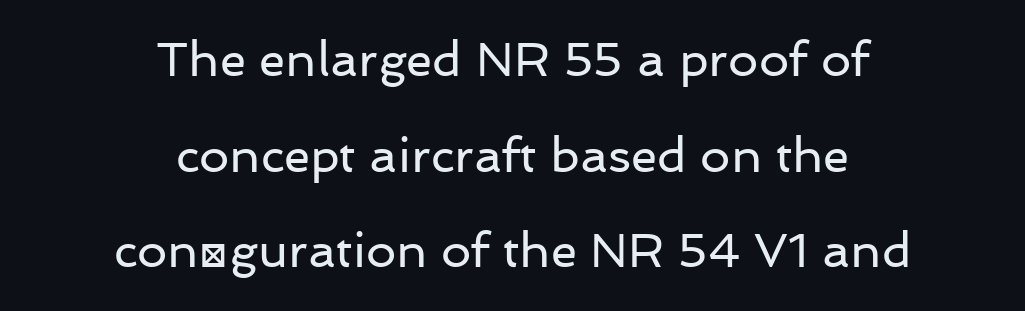
{"serif": "no", "italic": "no", "bold": "no", "weight": "regular", "width": "normal", "stroke_contrast": "low", "x_height": "medium", "monospaced": "no", "underline": "no", "align": "center", "line_spacing": "loose", "line_spacing_ratio": 1.99, "letter_spacing": "normal", "letter_spacing_em": 0.0, "glyph_px": 48}
